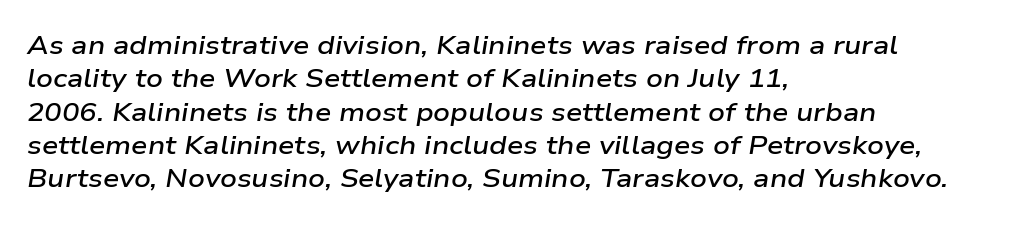
Lines of text with bare space underneath. Horizontal bands of white between lines are of average thickness. On the weight axis this lands at semibold, roughly 600. Horizontally, the lines are justified to the leading edge only.
